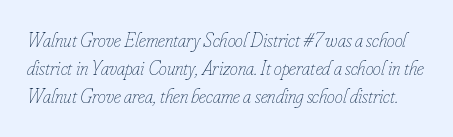
{"italic": "yes", "lean": "right", "slant_degrees": 16, "bold": "no", "underline": "no", "line_spacing": "normal", "line_spacing_ratio": 1.41, "letter_spacing": "normal", "letter_spacing_em": 0.0, "glyph_px": 20}
